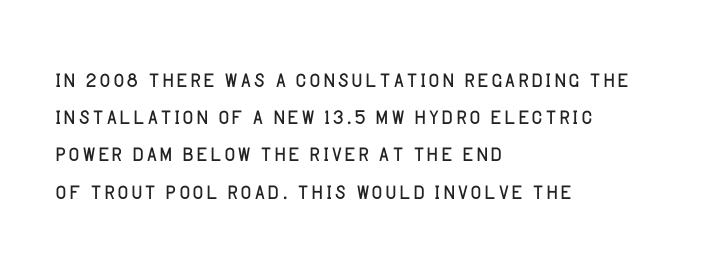
The image shows 30 px light sans-serif type, upright; set left-aligned, line spacing 1.24x, normal letter spacing, not underlined; low stroke contrast and a large x-height.
